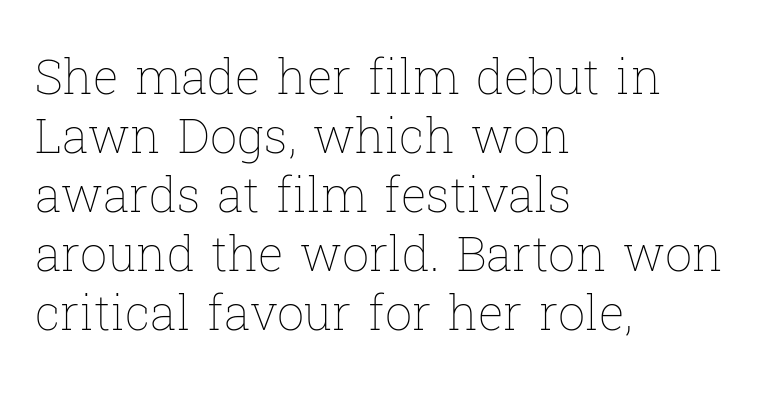
The rendering anchors every line to the left-hand side. Varying glyph widths throughout — classic text-font behaviour. Honestly, there is no underline to notice here at all. Does the lettering tilt? It doesn't — this is upright. No extra ink here — the face is not bold. What stands out about the letter spacing? Nothing — it is the standard amount.
